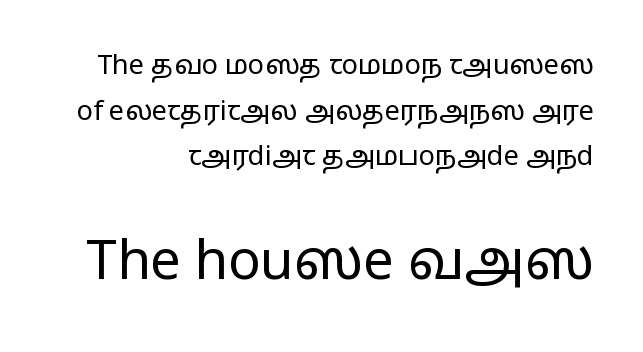
Q: Is the text bold? A: No.
Q: Is the text italic (slanted)? A: No, it is upright.
Q: Is the typeface a serif or a sans-serif typeface? A: Sans-serif.
Q: Is the text underlined? A: No.
Q: How is the paragraph aligned? A: Right-aligned.
Q: Is the spacing between letters normal or unusually wide? A: Normal.
Q: Is the spacing between lines tight, normal or loose? A: Normal.
Q: Which block of text is set in a larger size, the first (top) or the second (bottom)? A: The second (bottom) one.
Q: Width (condensed, normal, or wide)? A: Wide.
Q: Stroke contrast? A: Low.
Q: x-height? A: Medium.
Q: Monospaced? A: No.
